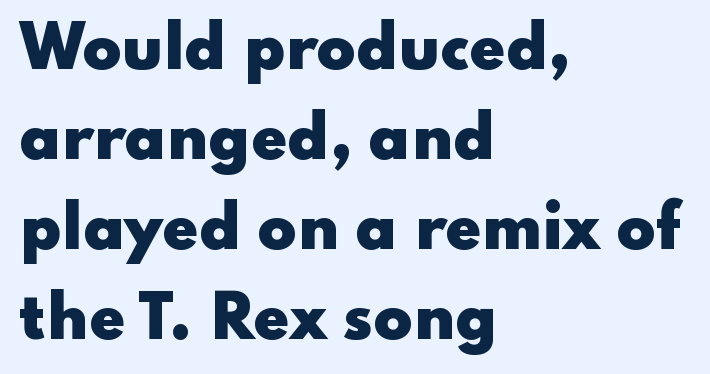
These lines stack with their left ends in a neat column. Reading down the column, the eye jumps a familiar distance to each next line. Grotesque or geometric, the face here clearly has no serifs. The passage shown has conventional tracking throughout.
